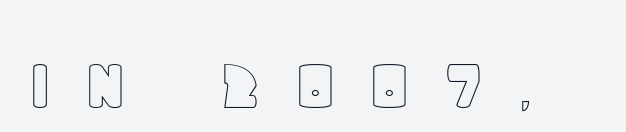
{"italic": "no", "width": "normal", "x_height": "large", "monospaced": "no", "underline": "no", "letter_spacing": "wide", "letter_spacing_em": 0.38, "glyph_px": 78}
